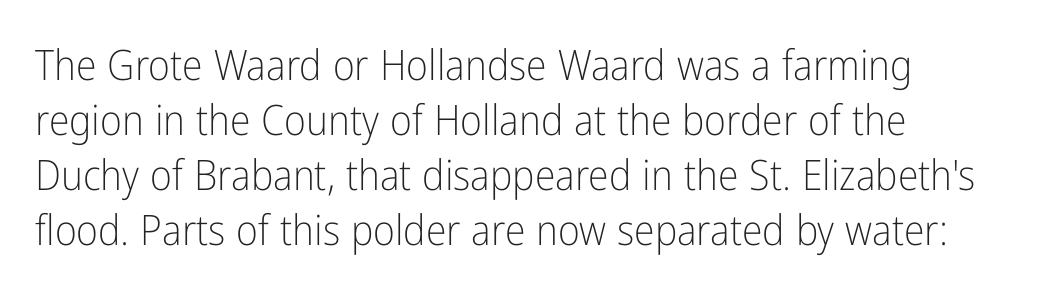
The image shows 42 px light, condensed sans-serif type, upright; set left-aligned, normal line spacing (1.31x), normal letter spacing, not underlined; low stroke contrast and a medium x-height.
